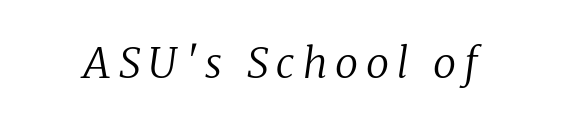
Q: Is the text bold? A: No.
Q: Is the text italic (slanted)? A: Yes, it leans right by about 8 degrees.
Q: Is the typeface a serif or a sans-serif typeface? A: Serif.
Q: Is the text underlined? A: No.
Q: Width (condensed, normal, or wide)? A: Normal.
Q: Stroke contrast? A: Low.
Q: x-height? A: Medium.
Q: Monospaced? A: No.
